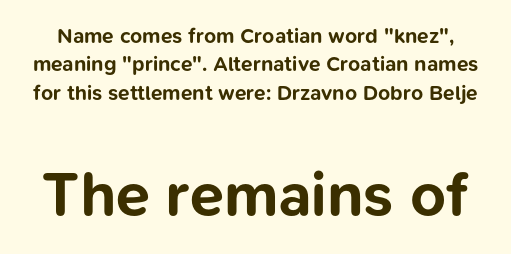
The space beneath each line is pristine and unruled. Rows of type keep a routine distance in the vertical direction. Are there feet on the stems? There aren't — it's a sans. The specimen reads as upright at a glance. Here the designer chose a conventional face with non-uniform glyph widths.
